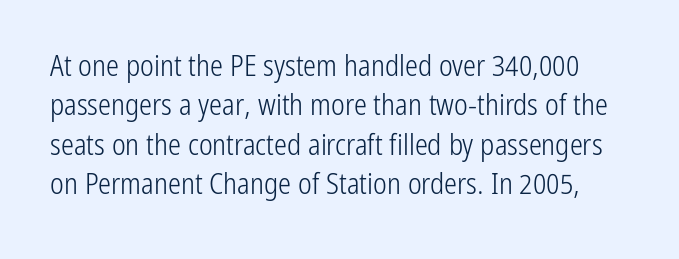
{"serif": "no", "italic": "no", "bold": "no", "weight": "light", "width": "condensed", "stroke_contrast": "low", "x_height": "medium", "monospaced": "no", "underline": "no", "line_spacing": "normal", "line_spacing_ratio": 1.36, "letter_spacing": "normal", "letter_spacing_em": 0.0, "glyph_px": 29}
